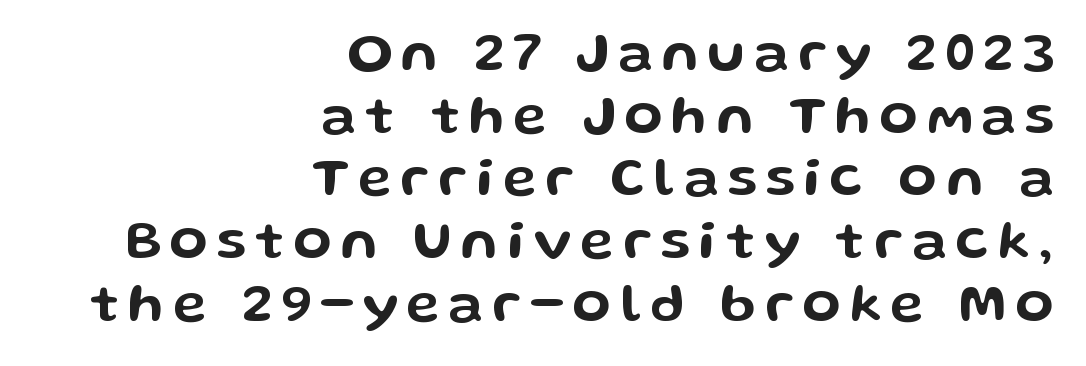
Tightly led — the rows are bunched. Leftover space on each line is placed entirely before the opening word. Vertical strokes here are truly vertical. Spacing verdict: proportional, widths tailored to each character. The string is rendered with underlining switched off. This rendering employs a face without finishing strokes, i.e., a sans-serif.
